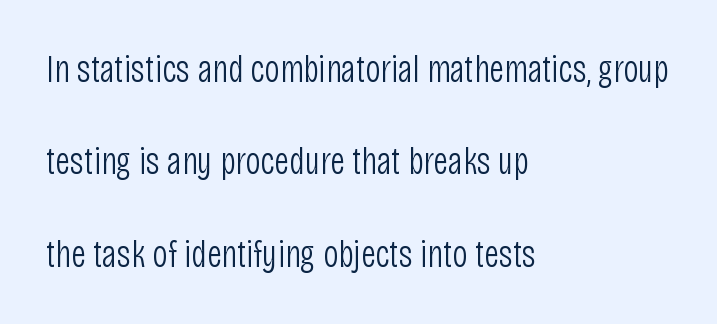
Q: Is the text bold? A: No.
Q: Is the text italic (slanted)? A: No, it is upright.
Q: Is the typeface a serif or a sans-serif typeface? A: Sans-serif.
Q: Is the text underlined? A: No.
Q: How is the paragraph aligned? A: Left-aligned.
Q: Is the spacing between letters normal or unusually wide? A: Normal.
Q: Is the spacing between lines tight, normal or loose? A: Loose.
Q: Width (condensed, normal, or wide)? A: Condensed.
Q: Stroke contrast? A: Low.
Q: x-height? A: Large.
Q: Monospaced? A: No.
